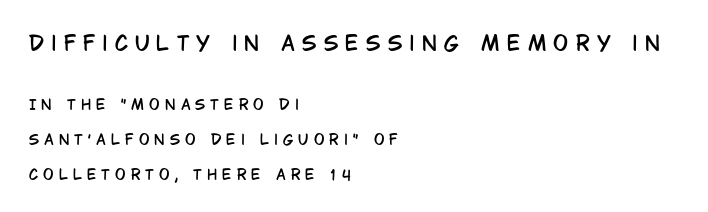
Q: Is the text italic (slanted)? A: No, it is upright.
Q: Is the text underlined? A: No.
Q: How is the paragraph aligned? A: Left-aligned.
Q: Is the spacing between letters normal or unusually wide? A: Unusually wide.
Q: Is the spacing between lines tight, normal or loose? A: Loose.
Q: Which block of text is set in a larger size, the first (top) or the second (bottom)? A: The first (top) one.
